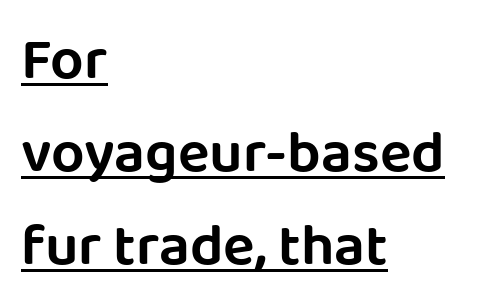
Q: Is the text italic (slanted)? A: No, it is upright.
Q: Is the typeface a serif or a sans-serif typeface? A: Sans-serif.
Q: Is the text underlined? A: Yes.
Q: How is the paragraph aligned? A: Left-aligned.
Q: Is the spacing between letters normal or unusually wide? A: Normal.
Q: Is the spacing between lines tight, normal or loose? A: Normal.
Q: Width (condensed, normal, or wide)? A: Normal.
Q: Stroke contrast? A: Low.
Q: x-height? A: Large.
Q: Monospaced? A: No.
